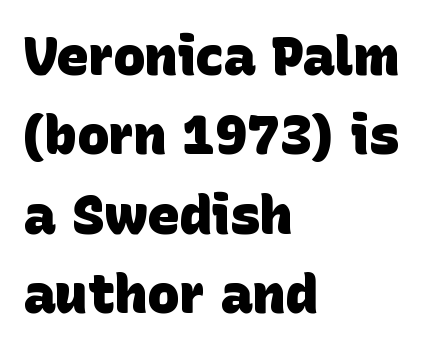
{"serif": "no", "bold": "yes", "weight": "heavy", "width": "normal", "stroke_contrast": "low", "x_height": "large", "monospaced": "no", "underline": "no", "align": "left", "line_spacing": "normal", "line_spacing_ratio": 1.47, "letter_spacing": "normal", "letter_spacing_em": 0.0, "glyph_px": 54}
